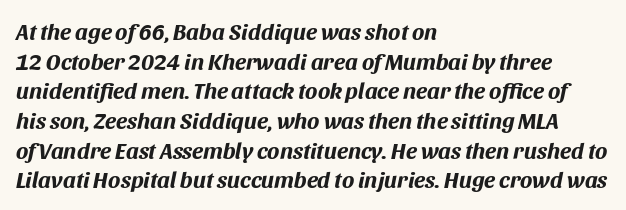
The image shows 23 px bold type, italic (leaning right); set left-aligned, normal line spacing (1.29x), normal letter spacing, not underlined.
